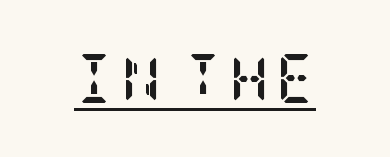
To sum up the face: it has serifs. Upright lettering throughout. As a designer I'd log this as weight 700, bold. A continuous stroke trails under the words, as in a hyperlink.
